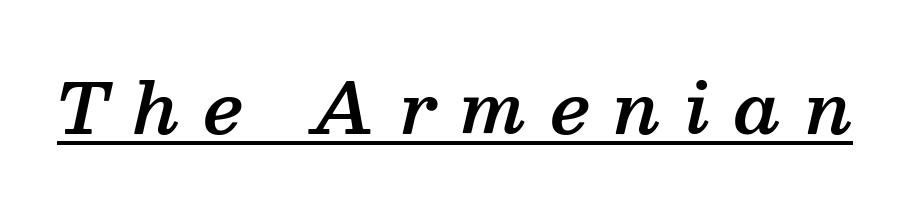
The image shows 69 px semibold serif type, italic (leaning right); set unusually wide letter spacing (+0.35 em), underlined; medium stroke contrast and a medium x-height.
